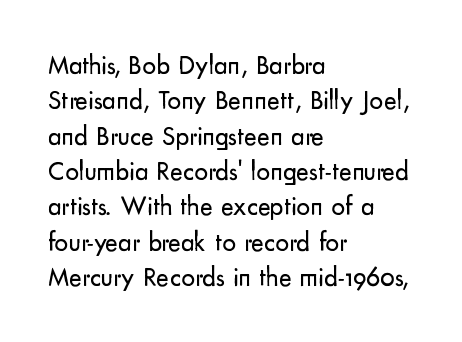
{"italic": "no", "bold": "no", "underline": "no", "align": "left", "line_spacing": "normal", "line_spacing_ratio": 1.31, "letter_spacing": "normal", "letter_spacing_em": 0.0, "glyph_px": 27}
